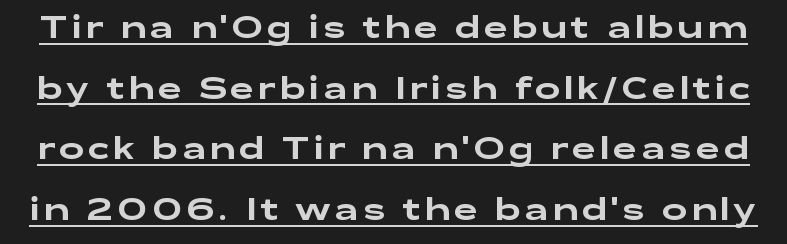
{"serif": "no", "italic": "no", "width": "wide", "stroke_contrast": "low", "x_height": "medium", "monospaced": "no", "underline": "yes", "line_spacing": "loose", "line_spacing_ratio": 2.02, "glyph_px": 30}
